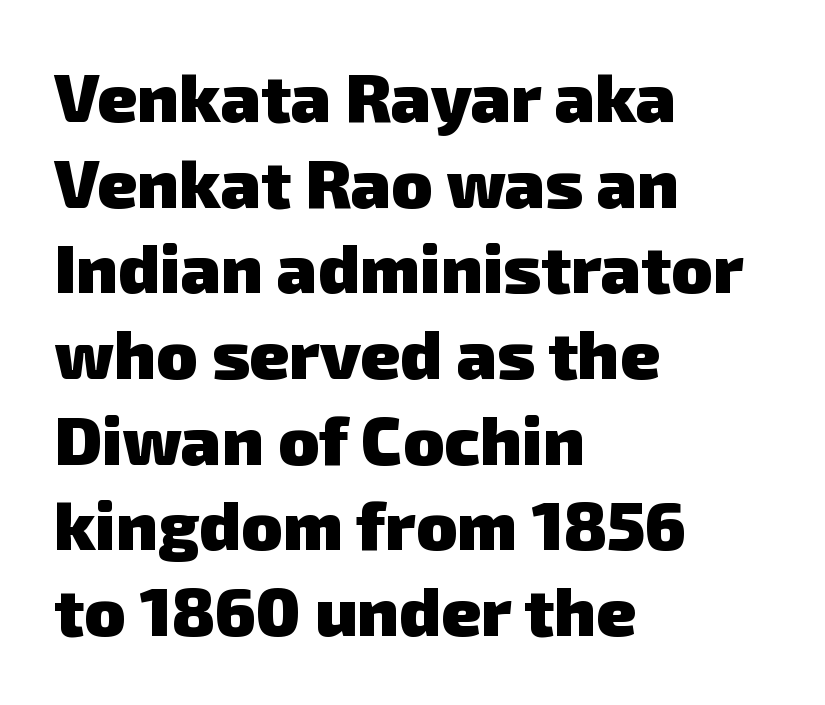
{"serif": "no", "bold": "yes", "weight": "heavy", "width": "normal", "stroke_contrast": "low", "x_height": "medium", "monospaced": "no", "underline": "no", "align": "left", "line_spacing": "normal", "line_spacing_ratio": 1.26, "letter_spacing": "normal", "letter_spacing_em": 0.0, "glyph_px": 68}
